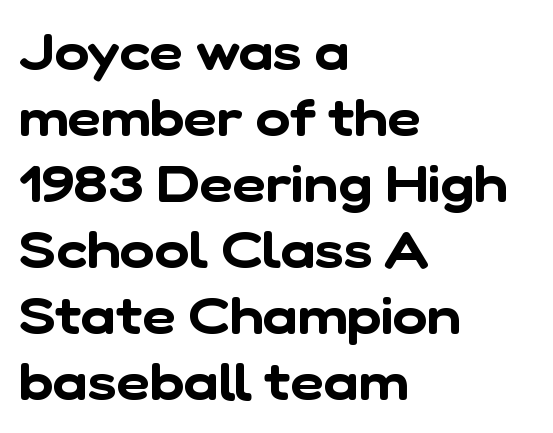
The image shows 52 px sans-serif type; set left-aligned, normal line spacing (1.27x), normal letter spacing, not underlined; low stroke contrast and a medium x-height.
